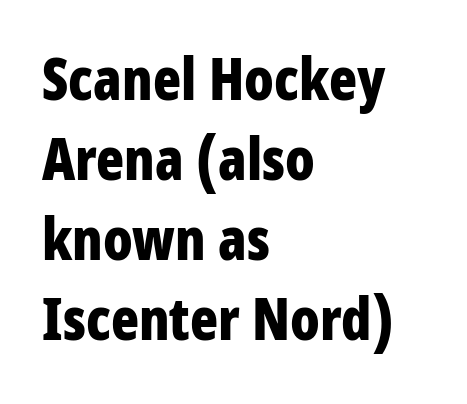
Q: Is the text bold? A: Yes.
Q: Is the text italic (slanted)? A: No, it is upright.
Q: Is the typeface a serif or a sans-serif typeface? A: Sans-serif.
Q: Is the text underlined? A: No.
Q: How is the paragraph aligned? A: Left-aligned.
Q: Is the spacing between letters normal or unusually wide? A: Normal.
Q: Is the spacing between lines tight, normal or loose? A: Normal.
Q: Width (condensed, normal, or wide)? A: Condensed.
Q: Stroke contrast? A: Low.
Q: x-height? A: Large.
Q: Monospaced? A: No.
